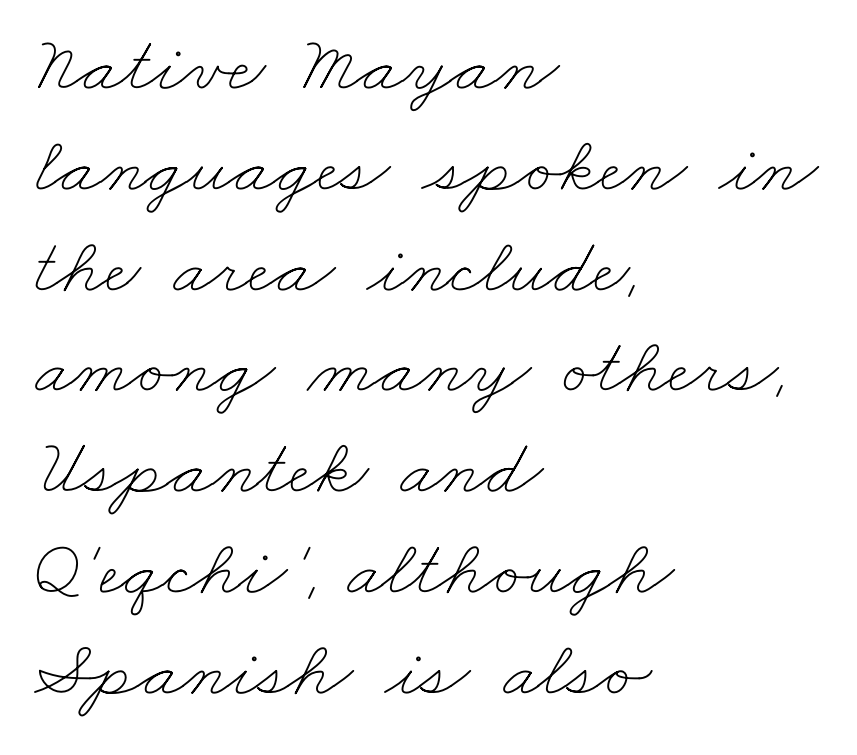
{"bold": "no", "weight": "thin", "width": "wide", "stroke_contrast": "low", "x_height": "small", "monospaced": "no", "underline": "no", "align": "left", "line_spacing": "normal", "line_spacing_ratio": 1.26, "letter_spacing": "normal", "letter_spacing_em": 0.0, "glyph_px": 80}
